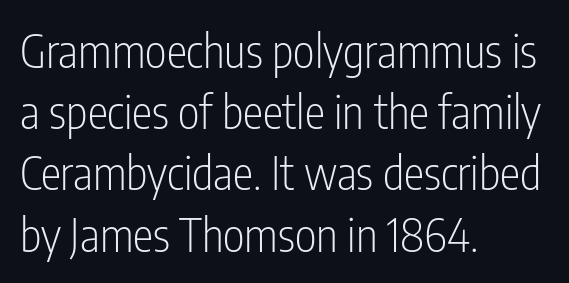
{"serif": "no", "italic": "no", "bold": "no", "weight": "light", "width": "condensed", "stroke_contrast": "low", "x_height": "medium", "monospaced": "no", "underline": "no", "align": "left", "line_spacing": "normal", "line_spacing_ratio": 1.33, "letter_spacing": "normal", "letter_spacing_em": 0.0, "glyph_px": 46}
